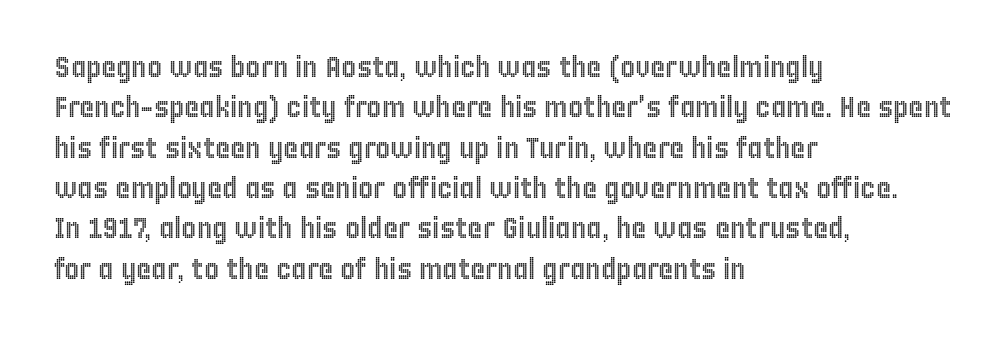
The face used here is proportionally spaced, like ordinary book or web type. Every stem runs plumb, perpendicular to the baseline. Tracking value appears to be zero — textbook default spacing. All the whitespace from short lines collects on the right. The space between consecutive lines is moderate. Quick note: underline off.
